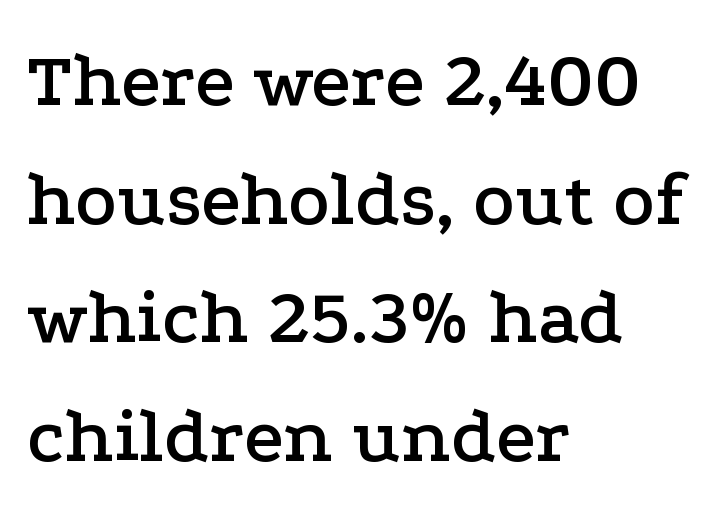
{"serif": "yes", "italic": "no", "width": "wide", "stroke_contrast": "low", "x_height": "medium", "monospaced": "no", "underline": "no", "align": "left", "line_spacing": "normal", "line_spacing_ratio": 1.52, "letter_spacing": "normal", "letter_spacing_em": 0.0, "glyph_px": 78}
